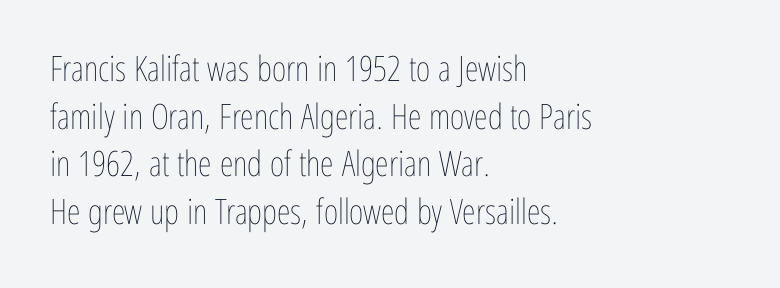
Q: Is the text bold? A: No.
Q: Is the text italic (slanted)? A: No, it is upright.
Q: Is the text underlined? A: No.
Q: How is the paragraph aligned? A: Left-aligned.
Q: Is the spacing between letters normal or unusually wide? A: Normal.
Q: Is the spacing between lines tight, normal or loose? A: Normal.
Q: Width (condensed, normal, or wide)? A: Condensed.
Q: Stroke contrast? A: Low.
Q: x-height? A: Medium.
Q: Monospaced? A: No.
